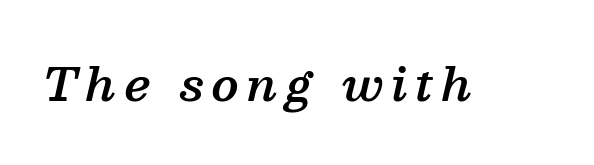
Q: Is the text bold? A: Semi-bold.
Q: Is the text italic (slanted)? A: Yes, it leans right by about 13 degrees.
Q: Is the typeface a serif or a sans-serif typeface? A: Serif.
Q: Is the text underlined? A: No.
Q: Width (condensed, normal, or wide)? A: Normal.
Q: Stroke contrast? A: Medium.
Q: x-height? A: Medium.
Q: Monospaced? A: No.
